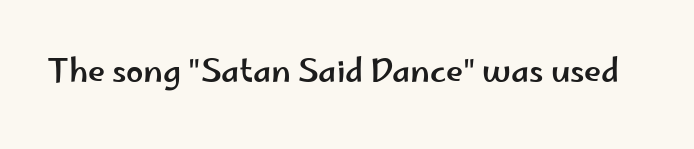
The image shows 31 px wide sans-serif type, upright; set normal letter spacing, not underlined; low stroke contrast and a small x-height.
